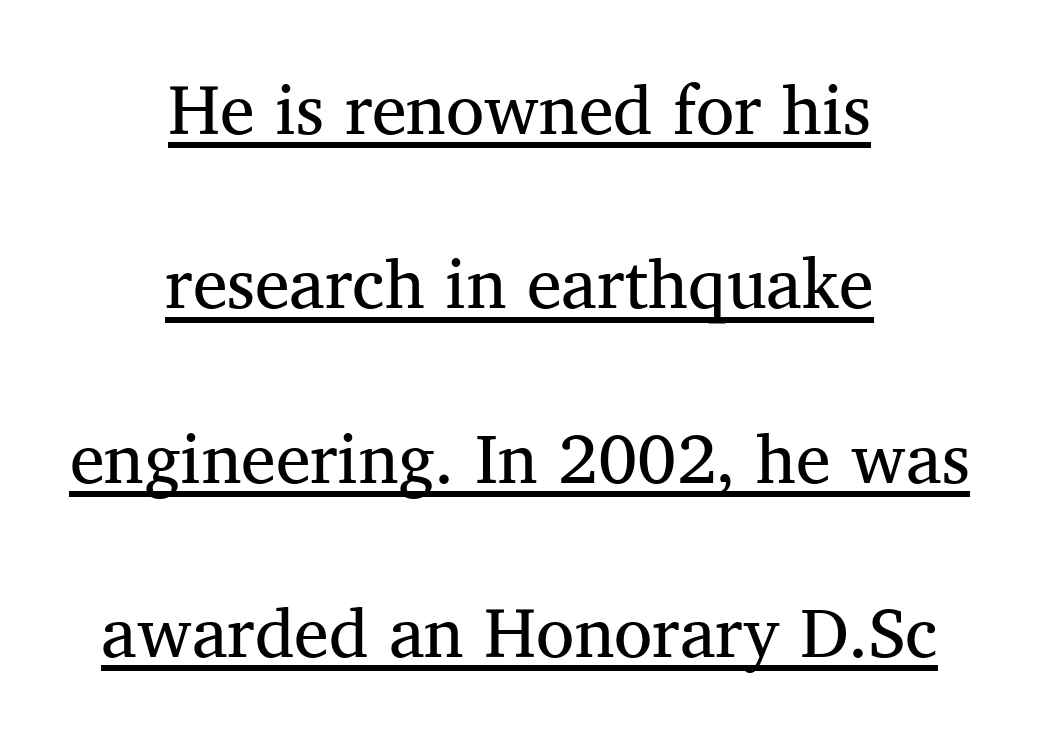
The image shows 70 px regular-weight serif type, upright; set centered, loose line spacing (2.49x), normal letter spacing, underlined; medium stroke contrast and a medium x-height.
